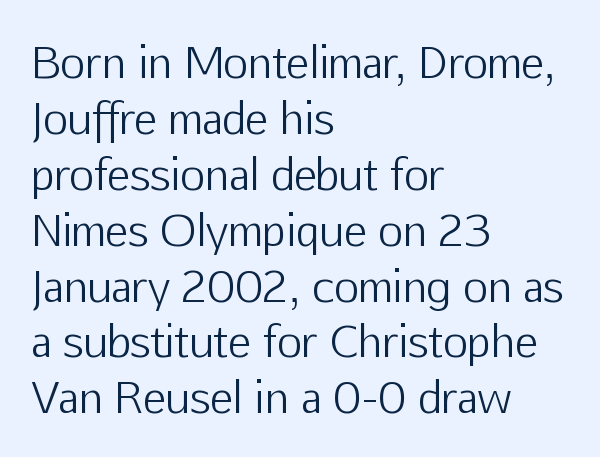
The image shows 43 px light sans-serif type, upright; set left-aligned, normal line spacing (1.3x), normal letter spacing, not underlined; low stroke contrast and a medium x-height.
